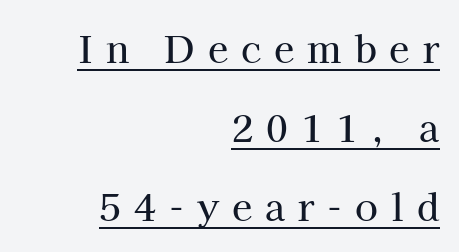
The image shows 37 px serif type, upright; set right-aligned, loose line spacing (2.13x), unusually wide letter spacing (+0.35 em), underlined; high stroke contrast and a medium x-height.
